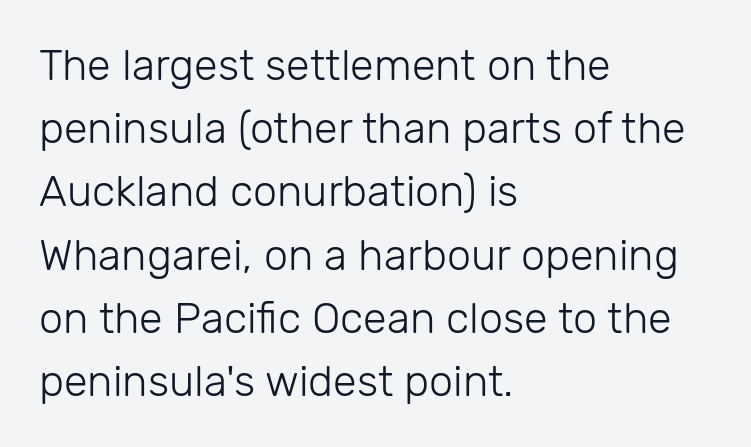
{"serif": "no", "italic": "no", "bold": "no", "weight": "light", "width": "normal", "stroke_contrast": "low", "x_height": "medium", "monospaced": "no", "underline": "no", "align": "left", "line_spacing": "normal", "line_spacing_ratio": 1.47, "letter_spacing": "normal", "letter_spacing_em": 0.0, "glyph_px": 43}
